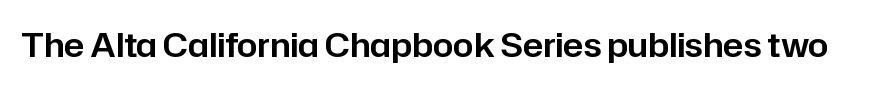
Q: Is the text italic (slanted)? A: No, it is upright.
Q: Is the typeface a serif or a sans-serif typeface? A: Sans-serif.
Q: Is the text underlined? A: No.
Q: Is the spacing between letters normal or unusually wide? A: Normal.
Q: Width (condensed, normal, or wide)? A: Normal.
Q: Stroke contrast? A: Low.
Q: x-height? A: Medium.
Q: Monospaced? A: No.
